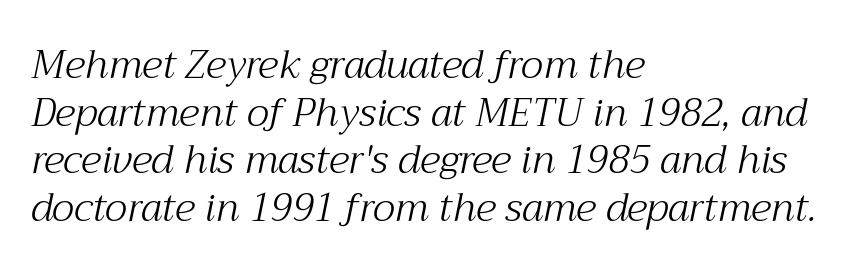
{"serif": "yes", "italic": "yes", "lean": "right", "slant_degrees": 12, "bold": "no", "weight": "light", "width": "normal", "stroke_contrast": "medium", "x_height": "medium", "monospaced": "no", "underline": "no", "align": "left", "line_spacing_ratio": 1.22, "letter_spacing": "normal", "letter_spacing_em": 0.0, "glyph_px": 39}
